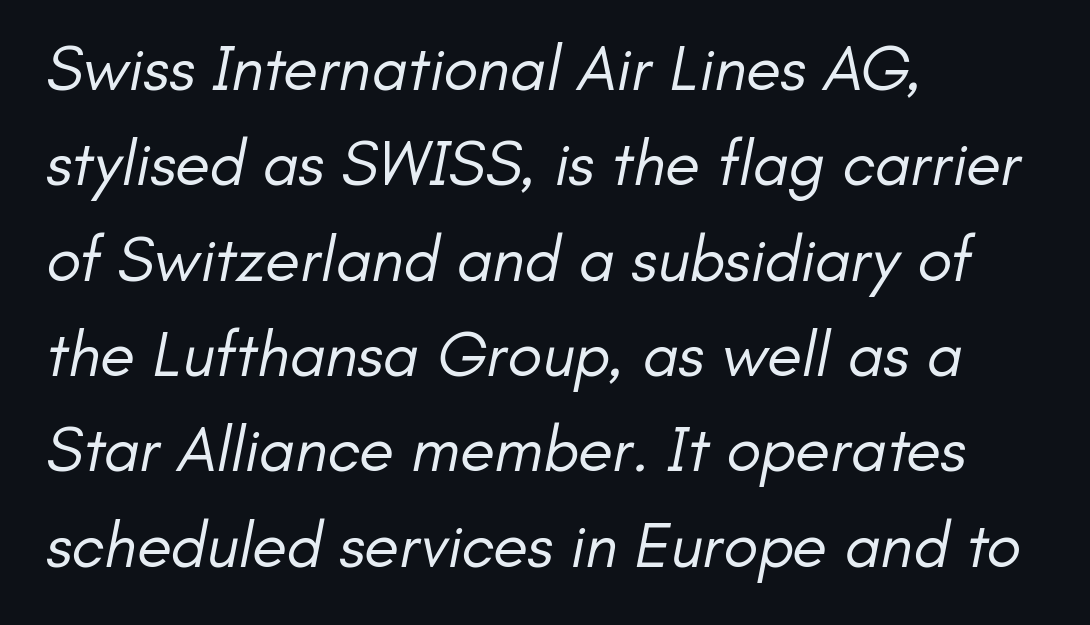
Q: Is the text bold? A: No.
Q: Is the typeface a serif or a sans-serif typeface? A: Sans-serif.
Q: Is the text underlined? A: No.
Q: How is the paragraph aligned? A: Left-aligned.
Q: Is the spacing between letters normal or unusually wide? A: Normal.
Q: Is the spacing between lines tight, normal or loose? A: Normal.
Q: Width (condensed, normal, or wide)? A: Normal.
Q: Stroke contrast? A: Low.
Q: x-height? A: Small.
Q: Monospaced? A: No.
